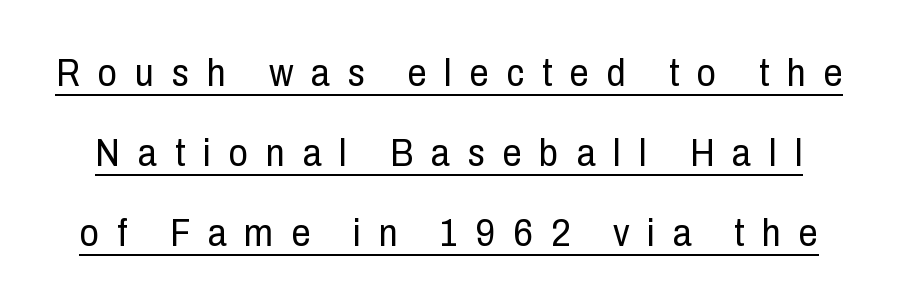
Are there feet on the stems? There aren't — it's a sans. These lines were composed using upright roman letters. A typographer would call this underscored text. Compared with a typical body face, this is equally light or lighter still.
